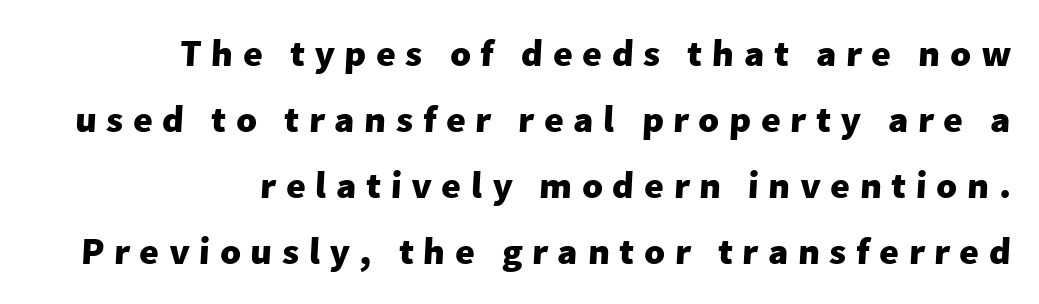
The image shows 38 px heavy sans-serif type; set right-aligned, line spacing 1.74x, unusually wide letter spacing (+0.25 em), not underlined; low stroke contrast and a medium x-height.
